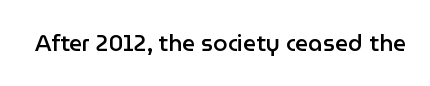
No extra tracking has been applied to these lines. The area under the type is left untouched. Weight: semibold (demi). If you drew a line through each stem, it would be perfectly vertical.
